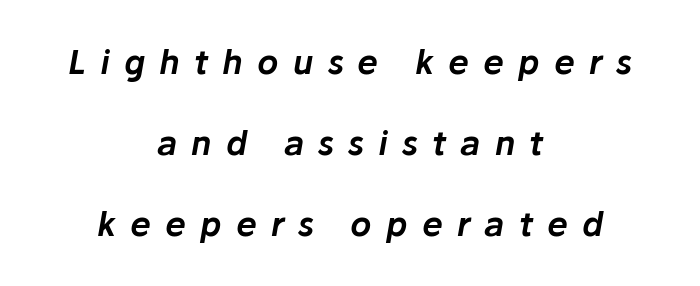
Q: Is the text italic (slanted)? A: Yes, it leans right by about 10 degrees.
Q: Is the text underlined? A: No.
Q: How is the paragraph aligned? A: Centered.
Q: Is the spacing between letters normal or unusually wide? A: Unusually wide.
Q: Is the spacing between lines tight, normal or loose? A: Loose.
Q: Width (condensed, normal, or wide)? A: Normal.
Q: Stroke contrast? A: Low.
Q: x-height? A: Medium.
Q: Monospaced? A: No.
